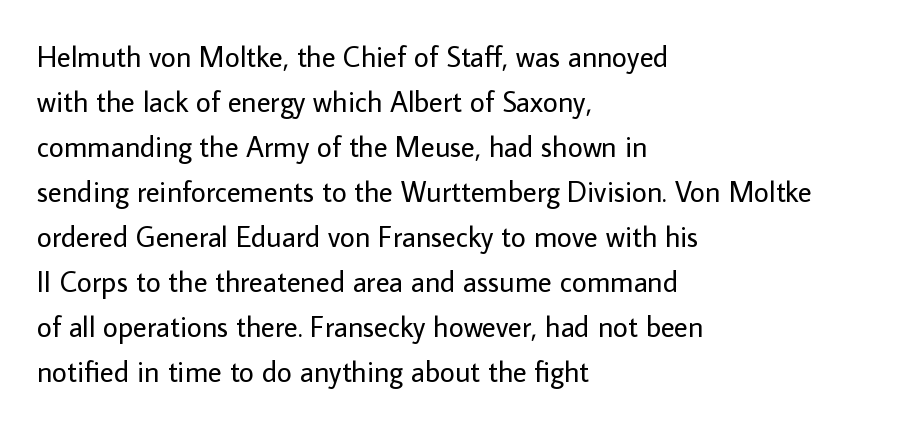
Q: Is the text bold? A: No.
Q: Is the text italic (slanted)? A: No, it is upright.
Q: Is the typeface a serif or a sans-serif typeface? A: Sans-serif.
Q: Is the text underlined? A: No.
Q: How is the paragraph aligned? A: Left-aligned.
Q: Is the spacing between letters normal or unusually wide? A: Normal.
Q: Is the spacing between lines tight, normal or loose? A: Normal.
Q: Width (condensed, normal, or wide)? A: Normal.
Q: Stroke contrast? A: Low.
Q: x-height? A: Medium.
Q: Monospaced? A: No.
